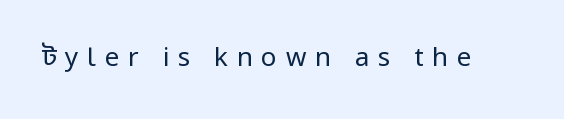
These lines have a slow, spaced-out rhythm from letter to letter. No chunkiness to these letters — they're not bold. The foot of each line stays bare and open. Italic? Not at all — the glyphs are vertical.
